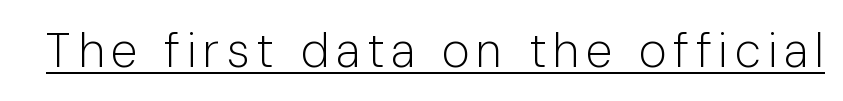
Think standard paragraph weight, or any step lighter than that. The rendering uses the underline text-decoration. The font's upright variant was chosen for this text. This sample has the flowing, uneven cadence of proportional lettering. Regarding serifs, this sample does without them.
